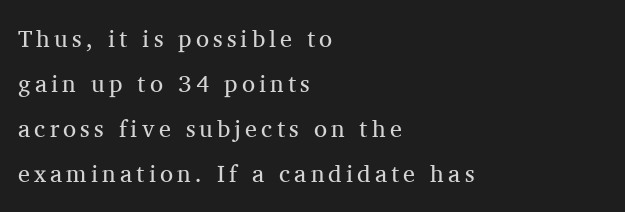
{"italic": "no", "bold": "no", "underline": "no", "align": "left", "line_spacing_ratio": 1.88, "glyph_px": 24}
